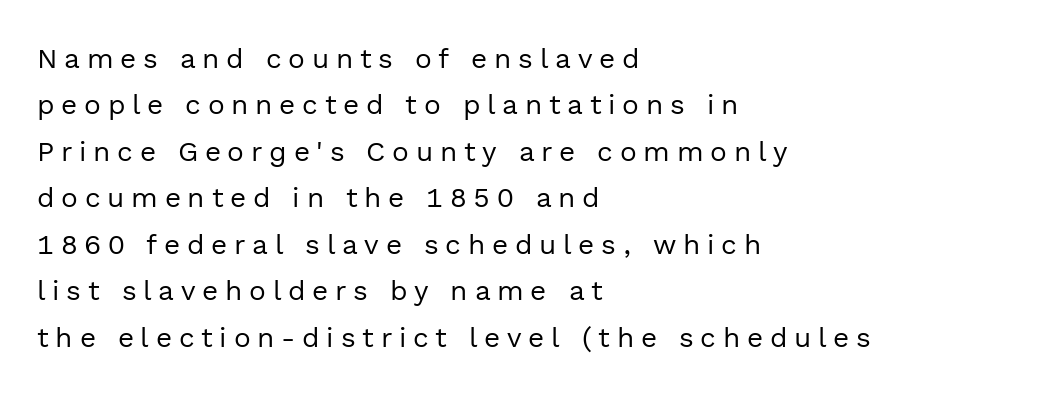
Note the varied advance widths — an 'i' is clearly narrower than an 'm'. The gaps between neighbouring characters are conspicuously large. The space directly below the letters is spotless. Nothing heavy about these letters — not bold at all. The vertical gap from one line to the next is medium. Every character sits straight up, as roman type does.
